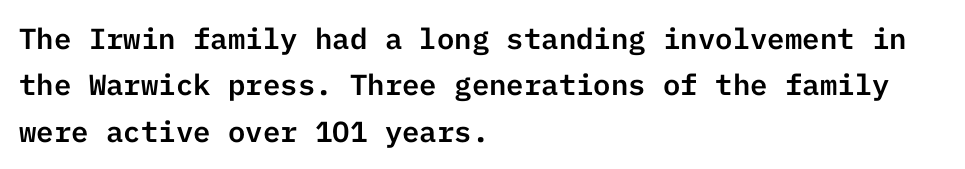
The image shows 29 px sans-serif type, upright; set left-aligned, normal line spacing (1.6x), normal letter spacing, not underlined; low stroke contrast and a medium x-height.
